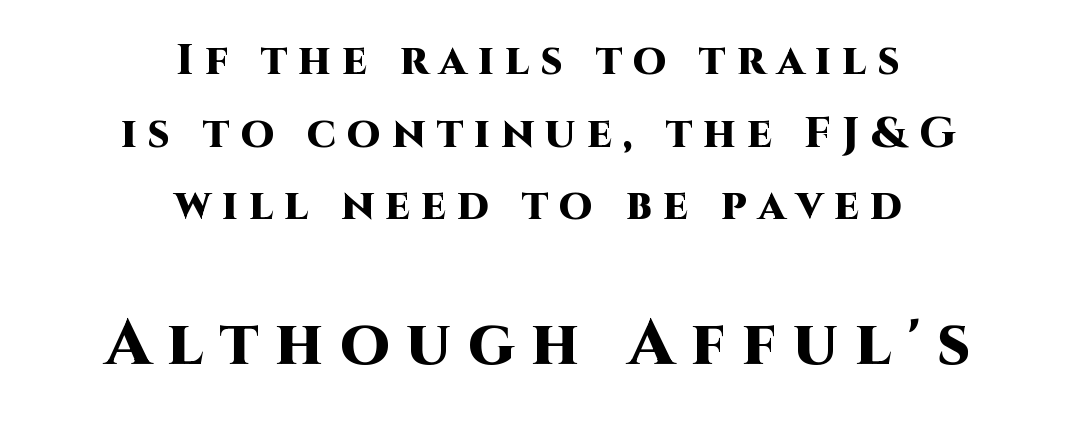
Q: Is the text bold? A: Yes.
Q: Is the text italic (slanted)? A: No, it is upright.
Q: Is the typeface a serif or a sans-serif typeface? A: Sans-serif.
Q: Is the text underlined? A: No.
Q: How is the paragraph aligned? A: Centered.
Q: Is the spacing between letters normal or unusually wide? A: Unusually wide.
Q: Is the spacing between lines tight, normal or loose? A: Normal.
Q: Which block of text is set in a larger size, the first (top) or the second (bottom)? A: The second (bottom) one.
Q: Width (condensed, normal, or wide)? A: Normal.
Q: Stroke contrast? A: High.
Q: x-height? A: Large.
Q: Monospaced? A: No.
